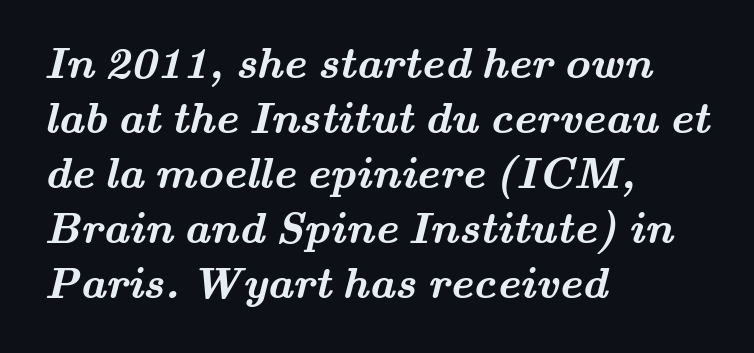
The letters carry serifs — small finishing strokes at the ends of their stems. Looks like regular typesetting: each glyph gets only the width it needs. The characters look thick and weighty, a clear bold. Line spacing here is normal.
